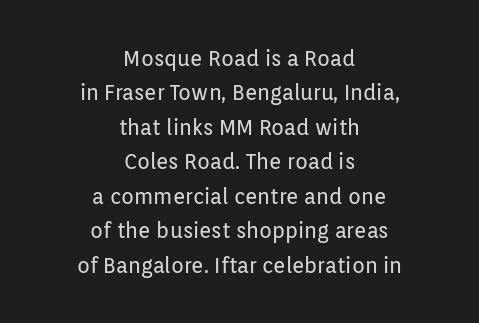
{"italic": "no", "bold": "no", "underline": "no", "align": "center", "line_spacing": "normal", "line_spacing_ratio": 1.64, "letter_spacing": "normal", "letter_spacing_em": 0.0, "glyph_px": 21}
